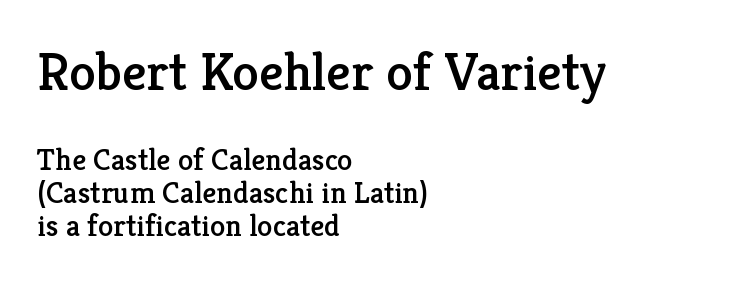
A clean baseline with only descenders dipping below it. The letters sit at their default tracking, neither squeezed nor spread. Classification — serif. Ordinary non-slanted type is in use. Whoever set this made the first block the dominant, larger element. Notice how the passage keeps a crisp vertical edge on the left only.
